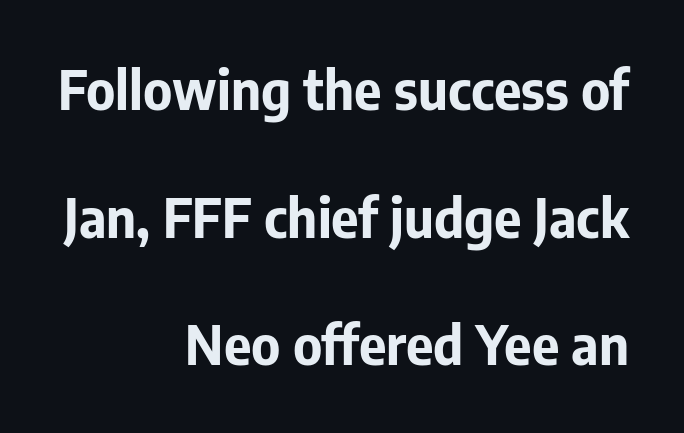
{"serif": "no", "italic": "no", "bold": "yes", "weight": "bold", "width": "normal", "stroke_contrast": "low", "x_height": "medium", "monospaced": "no", "underline": "no", "align": "right", "line_spacing": "loose", "line_spacing_ratio": 2.41, "letter_spacing": "normal", "letter_spacing_em": 0.0, "glyph_px": 53}
